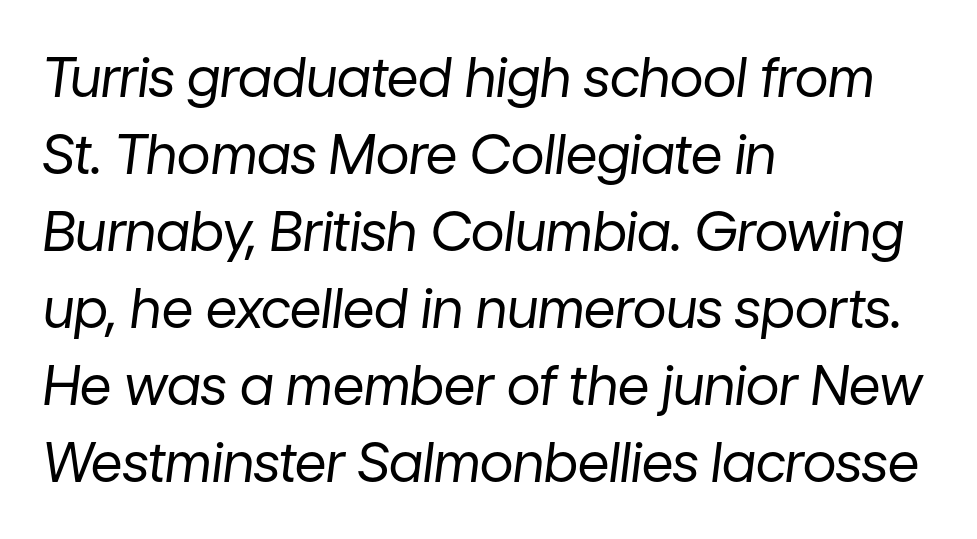
{"italic": "yes", "lean": "right", "slant_degrees": 7, "bold": "no", "weight": "regular", "width": "normal", "stroke_contrast": "low", "x_height": "medium", "monospaced": "no", "underline": "no", "align": "left", "line_spacing": "normal", "line_spacing_ratio": 1.4, "letter_spacing": "normal", "letter_spacing_em": 0.0, "glyph_px": 55}
